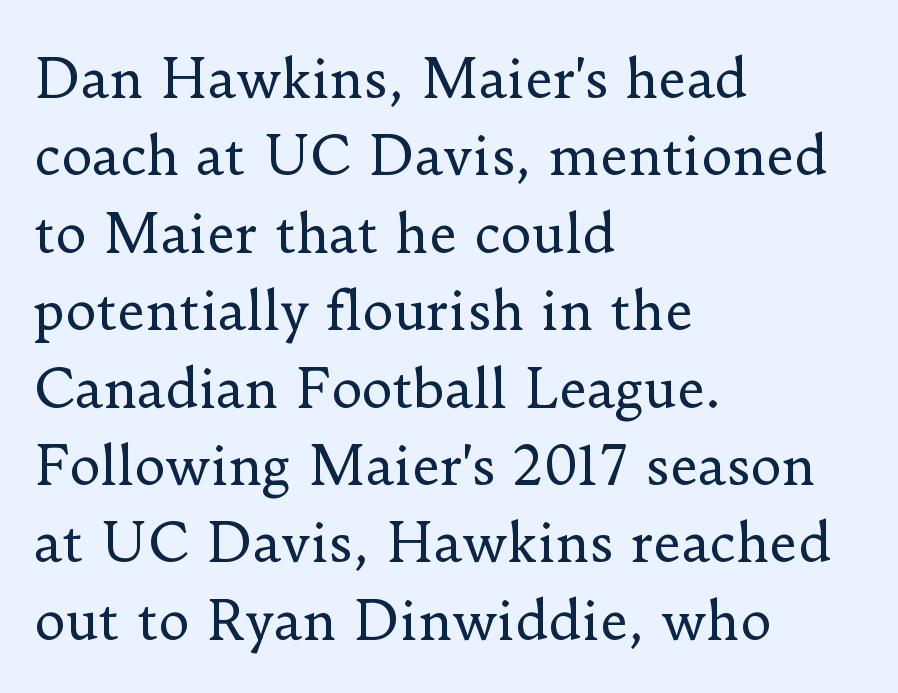
{"serif": "yes", "italic": "no", "bold": "no", "weight": "regular", "width": "normal", "stroke_contrast": "low", "x_height": "small", "monospaced": "no", "underline": "no", "align": "left", "line_spacing": "normal", "line_spacing_ratio": 1.46, "letter_spacing": "normal", "letter_spacing_em": 0.0, "glyph_px": 53}
